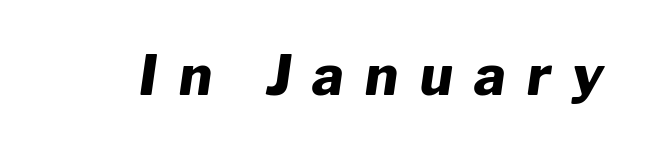
{"italic": "yes", "lean": "right", "slant_degrees": 8, "bold": "yes", "weight": "heavy", "width": "normal", "stroke_contrast": "low", "x_height": "medium", "monospaced": "no", "underline": "no", "letter_spacing": "wide", "letter_spacing_em": 0.39, "glyph_px": 55}
